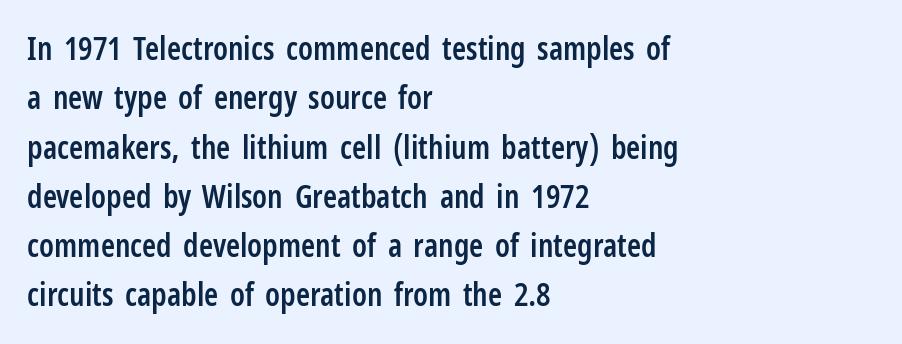
The image shows 32 px semibold, condensed sans-serif type, upright; set left-aligned, normal line spacing (1.54x), normal letter spacing, not underlined; low stroke contrast and a medium x-height.
